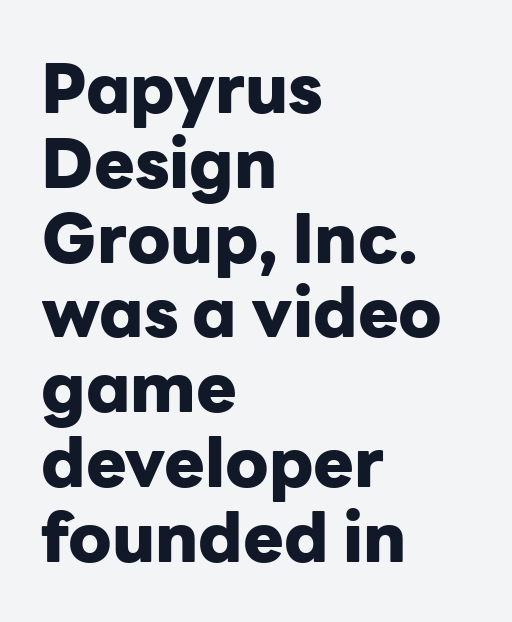
Q: Is the text bold? A: Yes.
Q: Is the text italic (slanted)? A: No, it is upright.
Q: Is the typeface a serif or a sans-serif typeface? A: Sans-serif.
Q: Is the text underlined? A: No.
Q: How is the paragraph aligned? A: Left-aligned.
Q: Is the spacing between letters normal or unusually wide? A: Normal.
Q: Is the spacing between lines tight, normal or loose? A: Tight.
Q: Width (condensed, normal, or wide)? A: Normal.
Q: Stroke contrast? A: Low.
Q: x-height? A: Medium.
Q: Monospaced? A: No.
